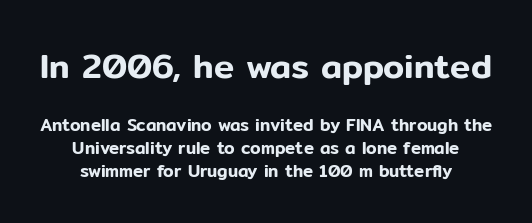
Q: Is the text italic (slanted)? A: No, it is upright.
Q: Is the typeface a serif or a sans-serif typeface? A: Sans-serif.
Q: Is the text underlined? A: No.
Q: How is the paragraph aligned? A: Centered.
Q: Is the spacing between letters normal or unusually wide? A: Normal.
Q: Is the spacing between lines tight, normal or loose? A: Normal.
Q: Which block of text is set in a larger size, the first (top) or the second (bottom)? A: The first (top) one.
Q: Width (condensed, normal, or wide)? A: Normal.
Q: Stroke contrast? A: Low.
Q: x-height? A: Medium.
Q: Monospaced? A: No.
